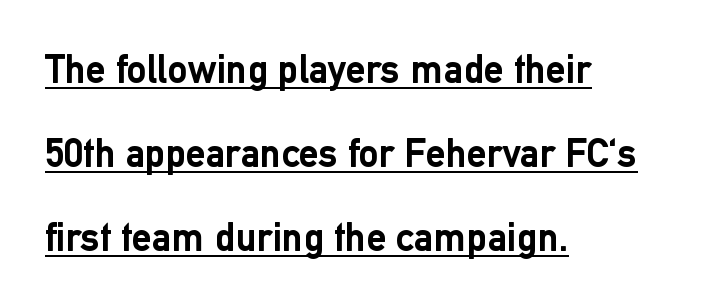
Q: Is the text bold? A: Yes.
Q: Is the text italic (slanted)? A: No, it is upright.
Q: Is the typeface a serif or a sans-serif typeface? A: Sans-serif.
Q: Is the text underlined? A: Yes.
Q: How is the paragraph aligned? A: Left-aligned.
Q: Is the spacing between letters normal or unusually wide? A: Normal.
Q: Is the spacing between lines tight, normal or loose? A: Loose.
Q: Width (condensed, normal, or wide)? A: Normal.
Q: Stroke contrast? A: Low.
Q: x-height? A: Medium.
Q: Monospaced? A: No.
